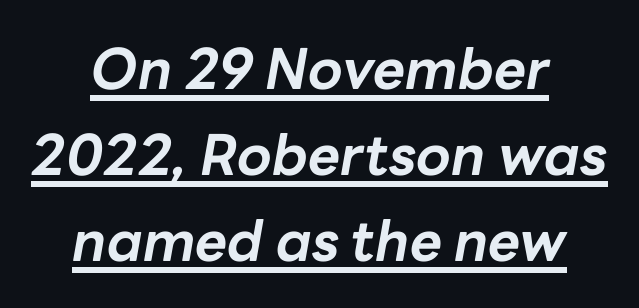
Successive baselines arrive at the customary interval. The rendering uses the underline text-decoration. Is the type bold? Yes — the strokes are clearly thick and heavy. The text block is weighted toward neither margin, spreading evenly from the middle. Emphasis-style slanted type is in use.
